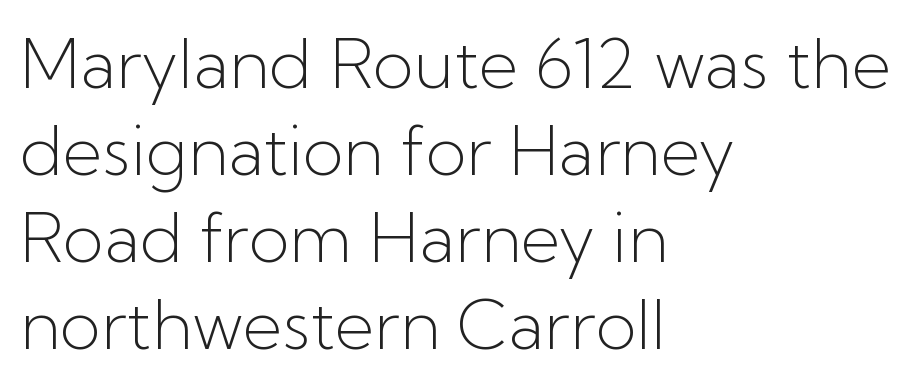
The image shows 68 px light sans-serif type, upright; set left-aligned, normal line spacing (1.28x), normal letter spacing, not underlined; low stroke contrast and a medium x-height.
